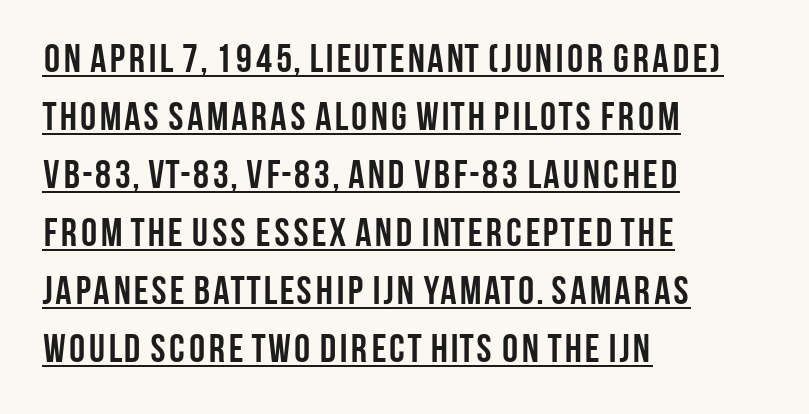
{"serif": "no", "italic": "no", "bold": "yes", "weight": "semibold", "width": "condensed", "stroke_contrast": "low", "x_height": "large", "monospaced": "no", "underline": "yes", "align": "left", "line_spacing": "normal", "line_spacing_ratio": 1.45, "letter_spacing": "normal", "letter_spacing_em": 0.0, "glyph_px": 40}
